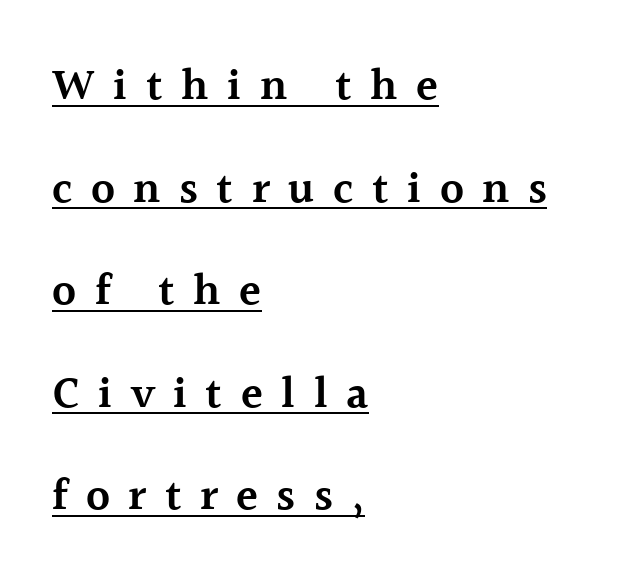
Q: Is the text bold? A: Semi-bold.
Q: Is the text italic (slanted)? A: No, it is upright.
Q: Is the typeface a serif or a sans-serif typeface? A: Serif.
Q: Is the text underlined? A: Yes.
Q: How is the paragraph aligned? A: Left-aligned.
Q: Is the spacing between letters normal or unusually wide? A: Unusually wide.
Q: Is the spacing between lines tight, normal or loose? A: Loose.
Q: Width (condensed, normal, or wide)? A: Normal.
Q: x-height? A: Medium.
Q: Monospaced? A: No.
